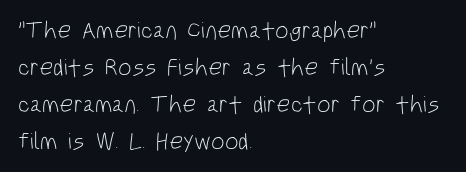
{"italic": "no", "bold": "no", "underline": "no", "align": "left", "line_spacing": "normal", "line_spacing_ratio": 1.54, "letter_spacing": "normal", "letter_spacing_em": 0.0, "glyph_px": 24}
